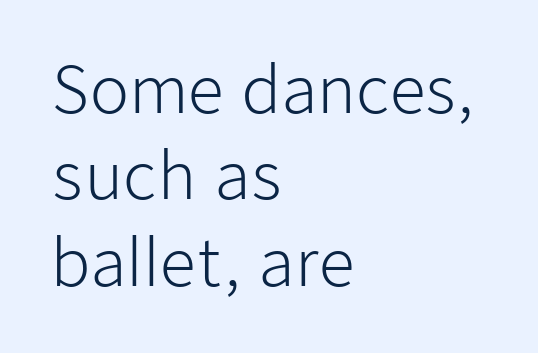
Q: Is the text bold? A: No.
Q: Is the text italic (slanted)? A: No, it is upright.
Q: Is the typeface a serif or a sans-serif typeface? A: Sans-serif.
Q: Is the text underlined? A: No.
Q: How is the paragraph aligned? A: Left-aligned.
Q: Is the spacing between letters normal or unusually wide? A: Normal.
Q: Is the spacing between lines tight, normal or loose? A: Normal.
Q: Width (condensed, normal, or wide)? A: Normal.
Q: Stroke contrast? A: Low.
Q: x-height? A: Medium.
Q: Monospaced? A: No.
